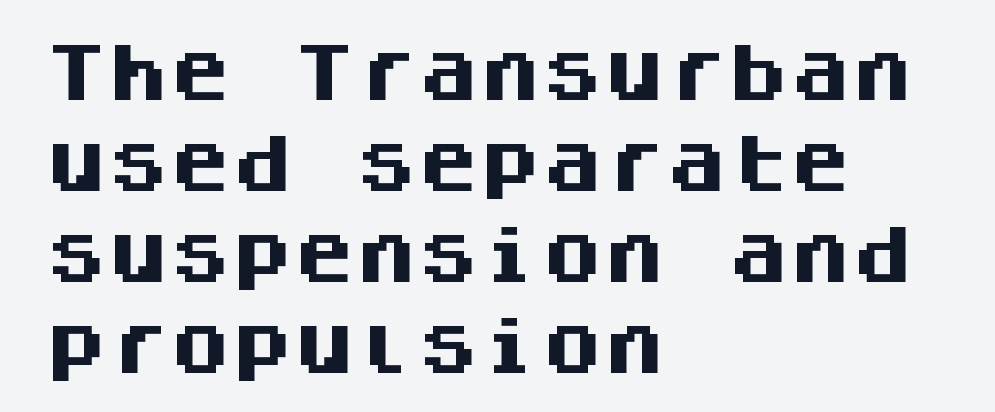
Does the type have serifs? No, each stem ends abruptly. The typesetter chose a ragged-right arrangement here. The strip under each line holds only bare page. These lines sit exactly where default settings would place them. The type is set solid horizontally, with unmodified tracking. Do the characters align in a grid? Yes, the font is monospaced.
